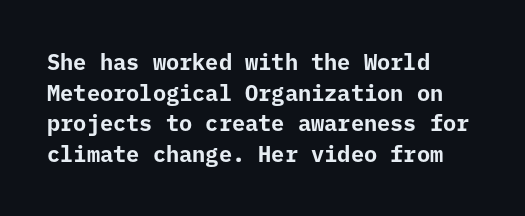
The image shows 22 px bold type, upright; set left-aligned, normal line spacing (1.39x), normal letter spacing, not underlined.
